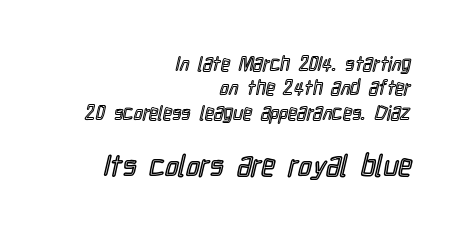
The image shows 30 px condensed type; set right-aligned, line spacing 1.22x, normal letter spacing, not underlined; the second (bottom) block is 1.5x larger; a medium x-height.
